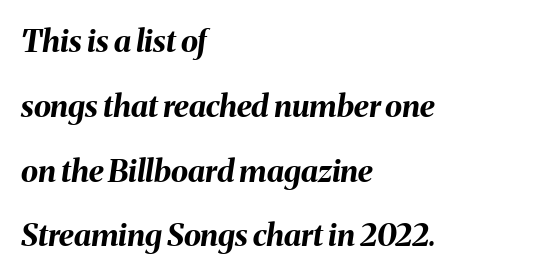
Nobody touched the tracking dial on this one. Vertically, the passage feels expansive, rows floating well apart. Notice how thick the strokes are: this is what a full bold looks like. A typesetter would mark this as italic. Short and long lines alike share a common starting point at left. Do the characters align in a grid? No, the font is proportional.
